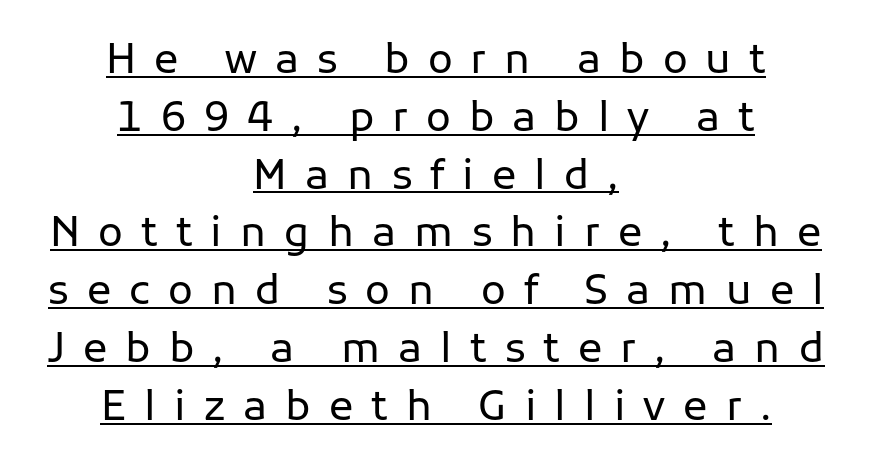
{"serif": "no", "italic": "no", "bold": "no", "weight": "regular", "width": "normal", "stroke_contrast": "low", "x_height": "medium", "monospaced": "no", "underline": "yes", "align": "center", "line_spacing": "normal", "line_spacing_ratio": 1.41, "letter_spacing": "wide", "letter_spacing_em": 0.44, "glyph_px": 41}
